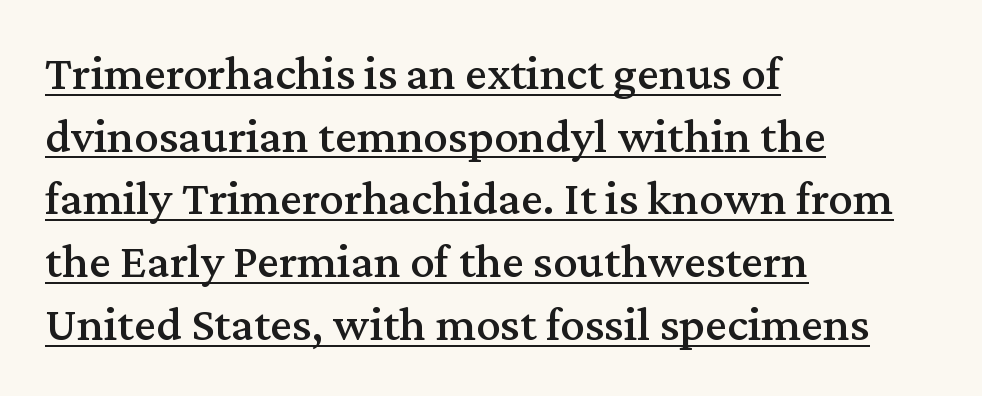
{"serif": "yes", "italic": "no", "width": "normal", "stroke_contrast": "medium", "x_height": "medium", "monospaced": "no", "underline": "yes", "align": "left", "line_spacing": "normal", "line_spacing_ratio": 1.28, "letter_spacing": "normal", "letter_spacing_em": 0.0, "glyph_px": 49}
